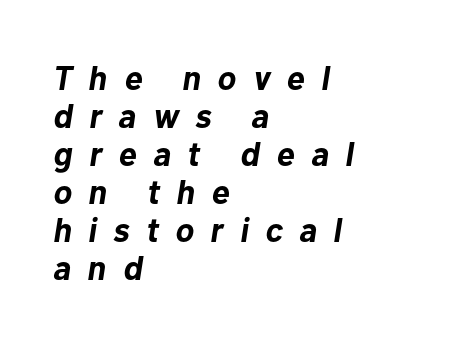
The gaps between neighbouring characters are conspicuously large. Strong, thick strokes mark this as bold type. Slant detected: the letters are inclined. The compositor pushed each line to the left boundary.
